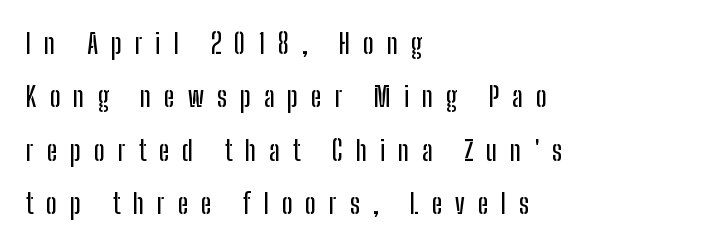
The image shows 28 px condensed sans-serif type, upright; set left-aligned, loose line spacing (1.91x), unusually wide letter spacing (+0.46 em), not underlined; low stroke contrast and a medium x-height.
